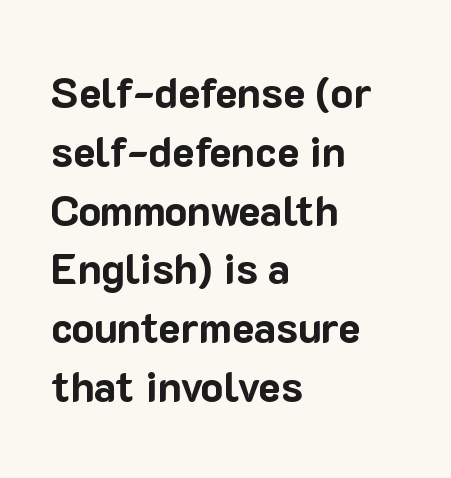
{"serif": "no", "italic": "no", "bold": "yes", "weight": "bold", "width": "normal", "stroke_contrast": "low", "x_height": "medium", "monospaced": "no", "underline": "no", "align": "left", "line_spacing": "normal", "line_spacing_ratio": 1.4, "letter_spacing": "normal", "letter_spacing_em": 0.0, "glyph_px": 42}
